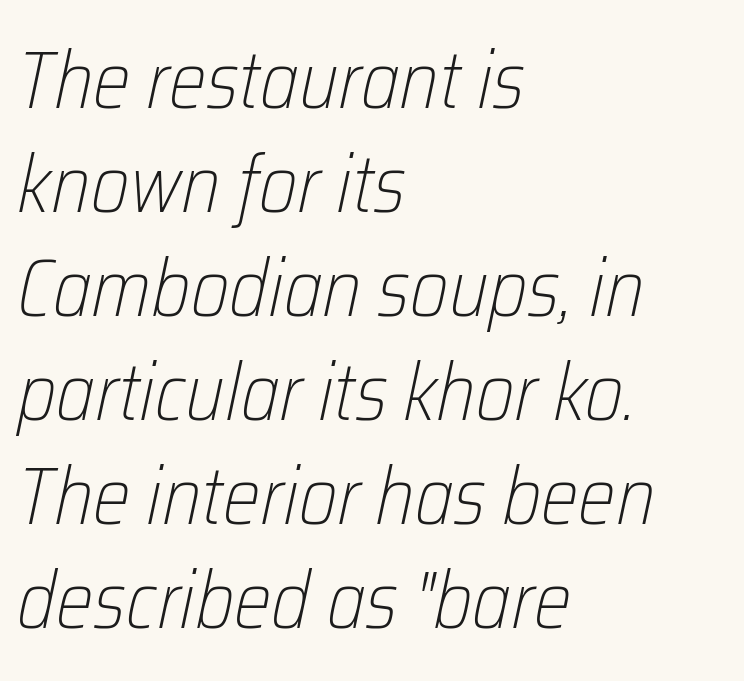
{"italic": "yes", "lean": "right", "slant_degrees": 12, "bold": "no", "weight": "light", "width": "condensed", "stroke_contrast": "low", "x_height": "medium", "monospaced": "no", "underline": "no", "align": "left", "line_spacing": "normal", "line_spacing_ratio": 1.3, "letter_spacing": "normal", "letter_spacing_em": 0.0, "glyph_px": 80}
